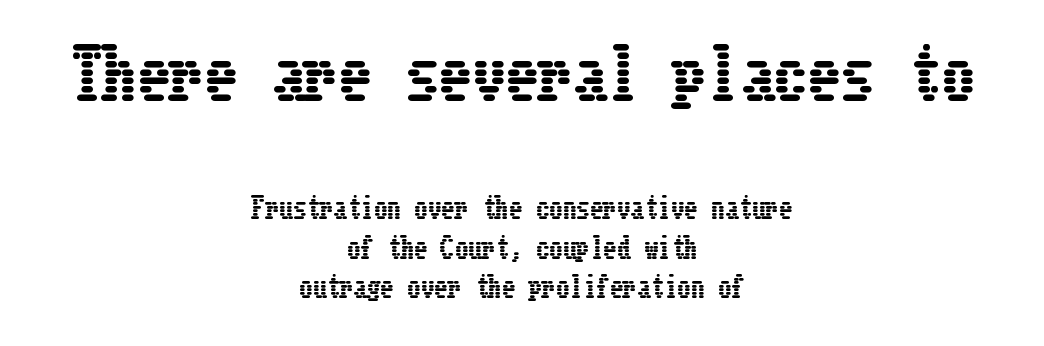
Words appear dense and cohesive because spacing is normal. This sample uses an upright cut, with every glyph sitting square on the baseline. The rendering uses a moderate line-height, typical for paragraphs. A bare baseline throughout the passage. Which of the two is more prominent by size? The first, at the top. The lines in this sample share a center point and differ in where they start and stop.
